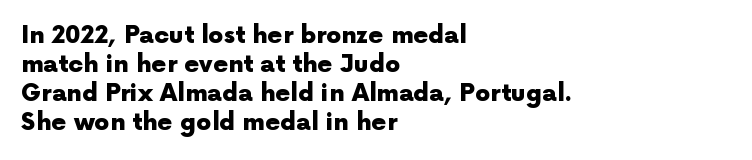
{"italic": "no", "bold": "yes", "underline": "no", "align": "left", "line_spacing_ratio": 1.21, "letter_spacing": "normal", "letter_spacing_em": 0.0, "glyph_px": 24}
